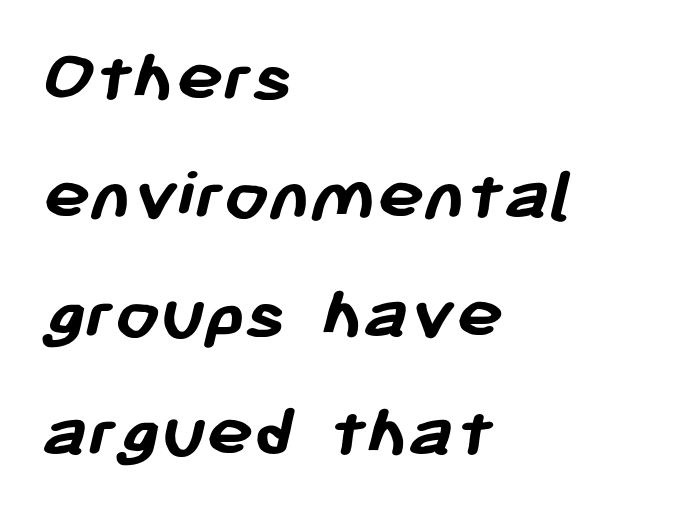
{"serif": "no", "bold": "yes", "weight": "semibold", "width": "normal", "stroke_contrast": "low", "x_height": "medium", "monospaced": "no", "underline": "no", "align": "left", "line_spacing": "normal", "line_spacing_ratio": 1.5, "letter_spacing": "normal", "letter_spacing_em": 0.0, "glyph_px": 79}
